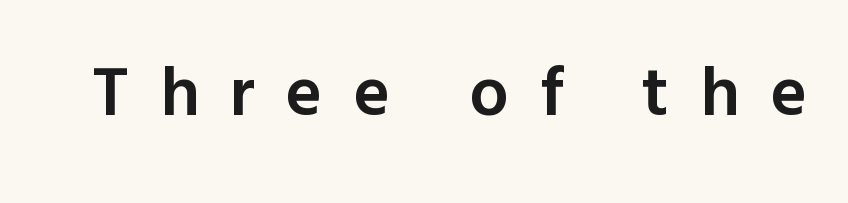
Q: Is the text bold? A: Semi-bold.
Q: Is the text italic (slanted)? A: No, it is upright.
Q: Is the typeface a serif or a sans-serif typeface? A: Sans-serif.
Q: Is the text underlined? A: No.
Q: Is the spacing between letters normal or unusually wide? A: Unusually wide.
Q: Width (condensed, normal, or wide)? A: Normal.
Q: x-height? A: Medium.
Q: Monospaced? A: No.
